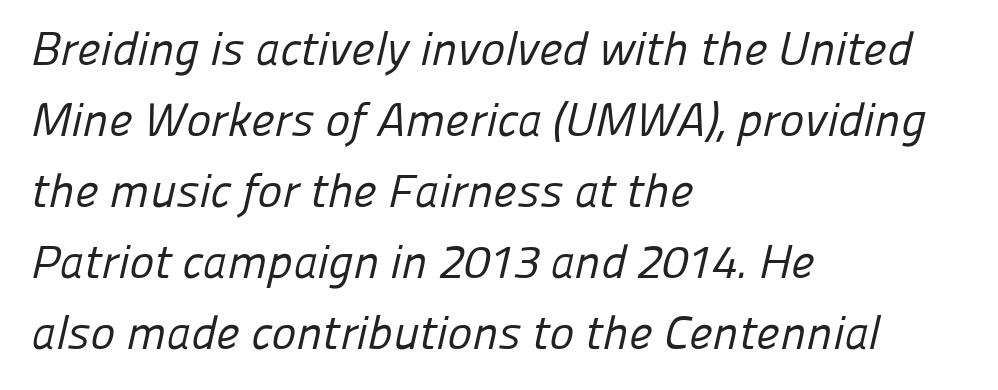
Q: Is the text bold? A: No.
Q: Is the typeface a serif or a sans-serif typeface? A: Sans-serif.
Q: Is the text underlined? A: No.
Q: How is the paragraph aligned? A: Left-aligned.
Q: Is the spacing between letters normal or unusually wide? A: Normal.
Q: Is the spacing between lines tight, normal or loose? A: Normal.
Q: Width (condensed, normal, or wide)? A: Normal.
Q: Stroke contrast? A: Low.
Q: x-height? A: Medium.
Q: Monospaced? A: No.
